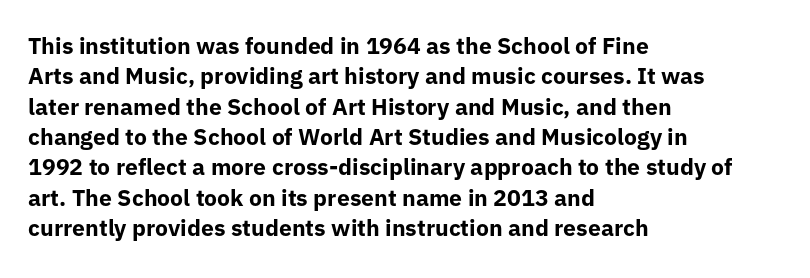
The image shows 23 px bold type, upright; set left-aligned, normal line spacing (1.32x), normal letter spacing, not underlined.
